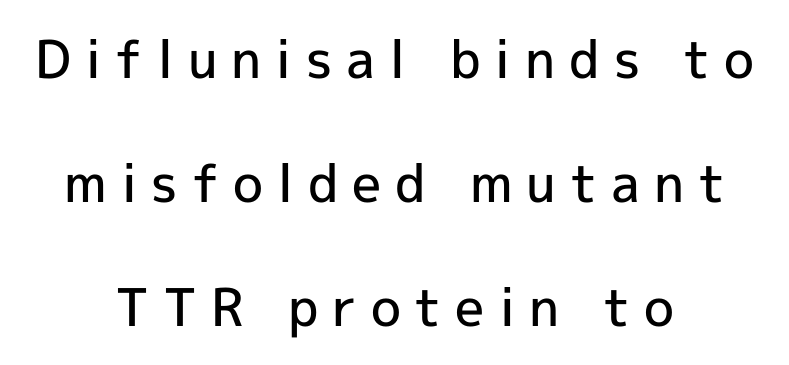
{"serif": "no", "italic": "no", "bold": "semi", "weight": "semibold", "width": "normal", "x_height": "medium", "monospaced": "no", "underline": "no", "align": "center", "line_spacing": "loose", "line_spacing_ratio": 2.38, "letter_spacing": "wide", "letter_spacing_em": 0.27, "glyph_px": 52}
